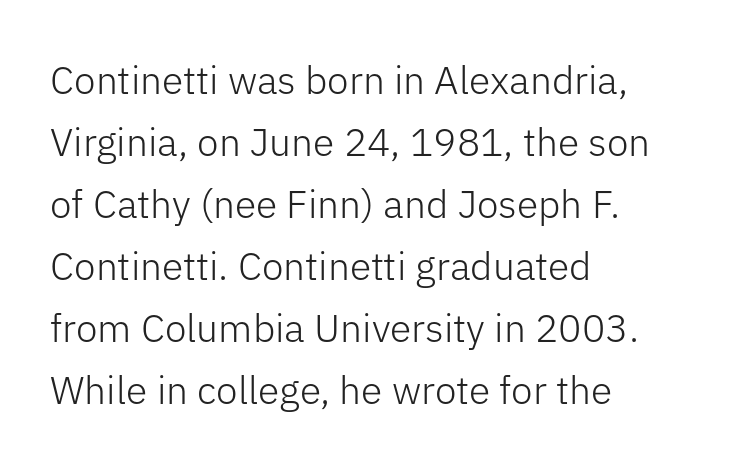
Q: Is the text bold? A: No.
Q: Is the text italic (slanted)? A: No, it is upright.
Q: Is the typeface a serif or a sans-serif typeface? A: Sans-serif.
Q: Is the text underlined? A: No.
Q: How is the paragraph aligned? A: Left-aligned.
Q: Is the spacing between letters normal or unusually wide? A: Normal.
Q: Is the spacing between lines tight, normal or loose? A: Normal.
Q: Width (condensed, normal, or wide)? A: Normal.
Q: Stroke contrast? A: Low.
Q: x-height? A: Medium.
Q: Monospaced? A: No.
